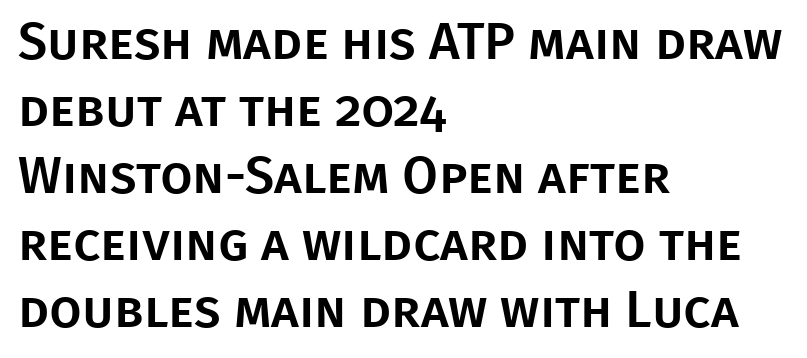
Nobody touched the tracking dial on this one. Glance below the letters and you will spot only blank space. A typesetter would label this face a sans. Regarding leading, the lines here are spaced in the standard way.
